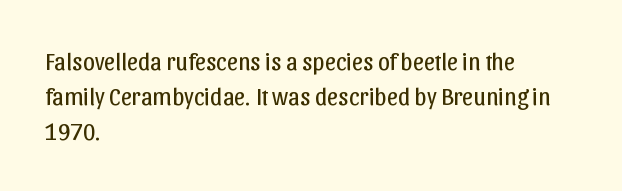
{"italic": "no", "bold": "no", "underline": "no", "align": "left", "line_spacing": "normal", "line_spacing_ratio": 1.46, "letter_spacing": "normal", "letter_spacing_em": 0.0, "glyph_px": 24}
